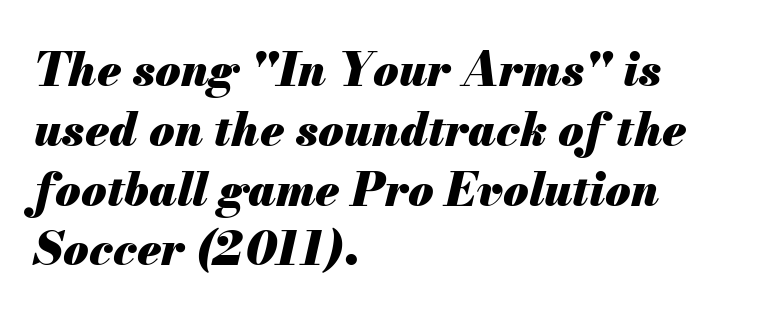
The image shows 46 px heavy type, italic (leaning right); set left-aligned, normal line spacing (1.3x), normal letter spacing, not underlined; medium stroke contrast and a small x-height.
